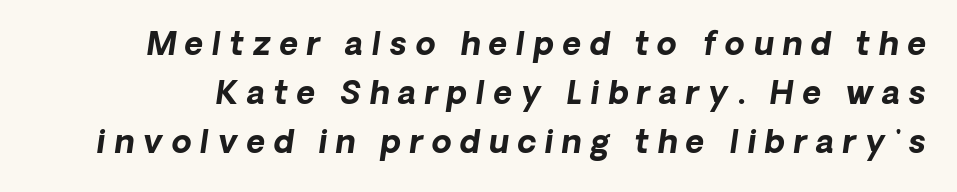
The image shows 32 px bold sans-serif type; set normal line spacing (1.53x), unusually wide letter spacing (+0.27 em), not underlined; low stroke contrast and a medium x-height.
